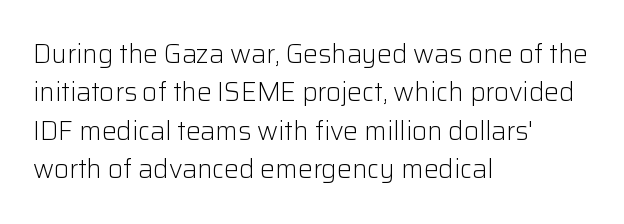
{"italic": "no", "bold": "no", "underline": "no", "align": "left", "line_spacing": "normal", "line_spacing_ratio": 1.48, "letter_spacing": "normal", "letter_spacing_em": 0.0, "glyph_px": 26}
